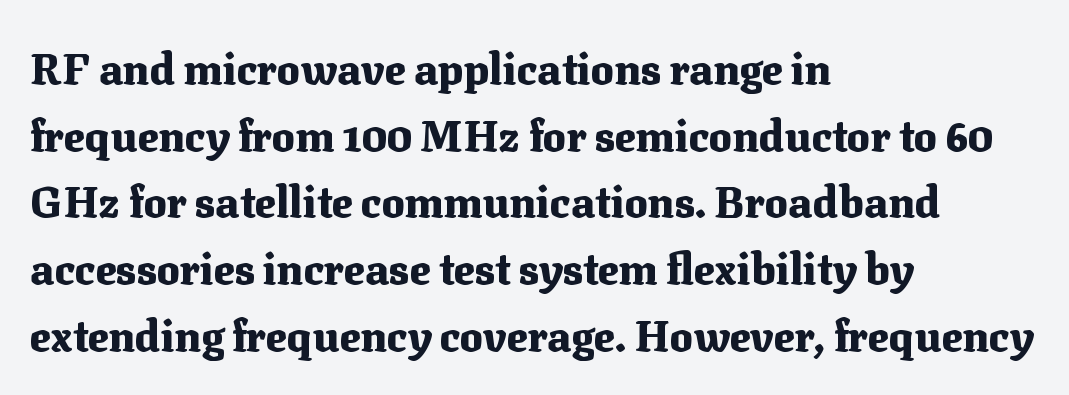
The letters stand straight up with perfectly vertical stems. Is the type bold? Yes — the strokes are clearly thick and heavy. Layout note: lines flush left. In terms of letterform style, serifs are clearly present. There is no visible air inserted between adjacent glyphs.
